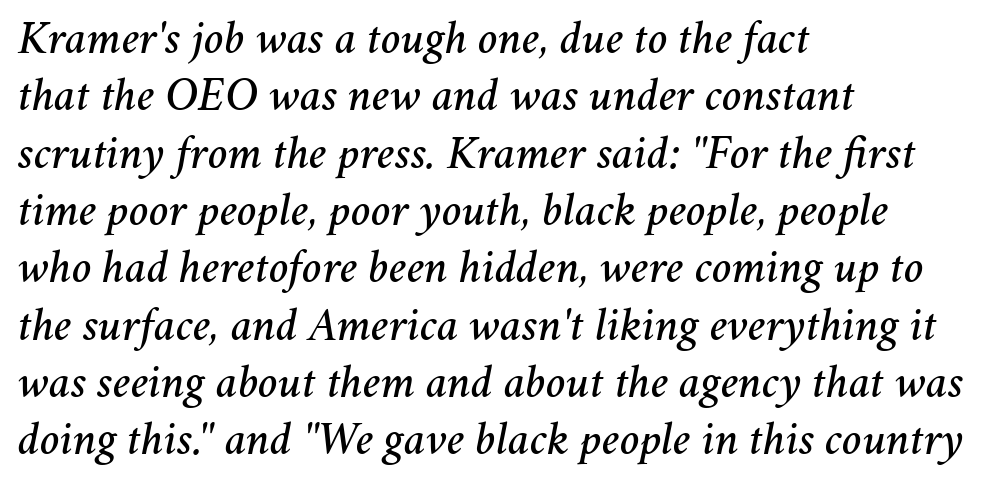
The image shows 47 px text type, italic (leaning right); set left-aligned, line spacing 1.22x, normal letter spacing, not underlined; medium stroke contrast and a medium x-height.
